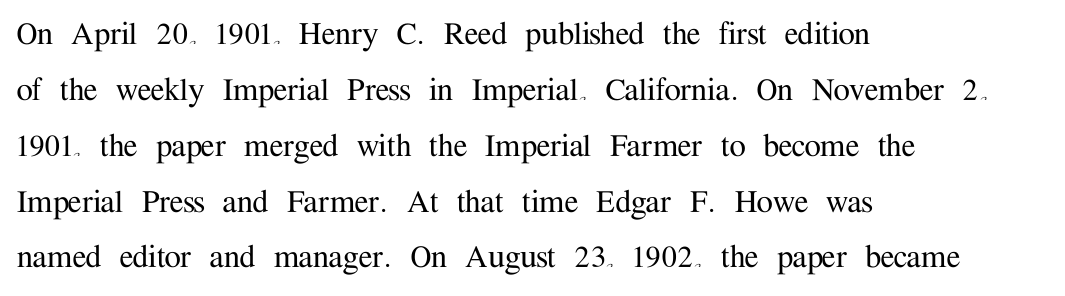
Q: Is the text italic (slanted)? A: No, it is upright.
Q: Is the typeface a serif or a sans-serif typeface? A: Serif.
Q: Is the text underlined? A: No.
Q: How is the paragraph aligned? A: Left-aligned.
Q: Is the spacing between letters normal or unusually wide? A: Normal.
Q: Is the spacing between lines tight, normal or loose? A: Normal.
Q: Width (condensed, normal, or wide)? A: Normal.
Q: Stroke contrast? A: Medium.
Q: x-height? A: Medium.
Q: Monospaced? A: No.
